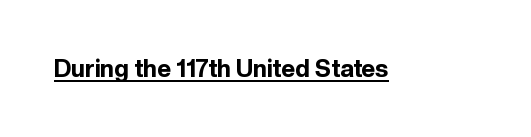
Q: Is the text bold? A: Yes.
Q: Is the text italic (slanted)? A: No, it is upright.
Q: Is the text underlined? A: Yes.
Q: Is the spacing between letters normal or unusually wide? A: Normal.
